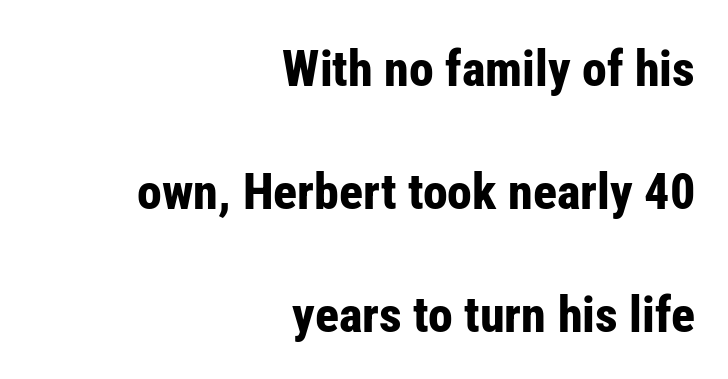
Regarding leading, the lines here are spaced well apart. The lettering holds an erect, upright posture throughout. Quick note: underline off. How are the letters spaced? Ordinarily, with no added tracking.
